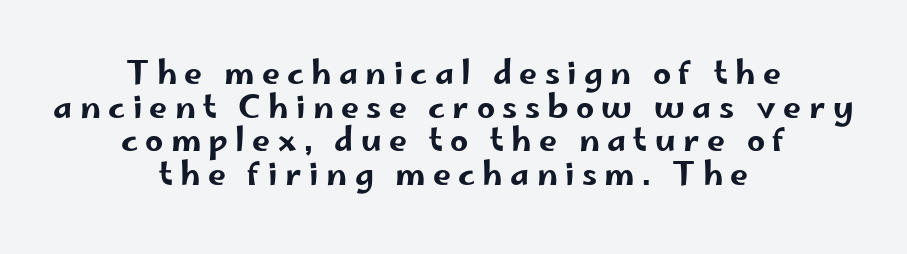
These lines are rendered in a variable-pitch font. Rule under the text: the space is simply empty. Display-style spreading of the glyphs; the letterfit is very open. The lines are quadded center.
